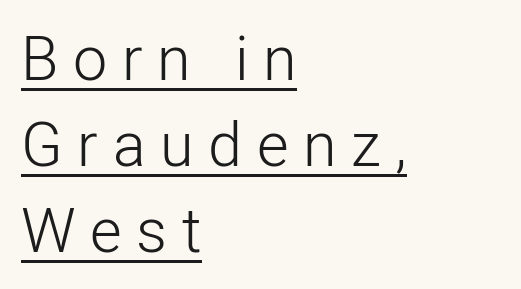
Q: Is the text bold? A: No.
Q: Is the text italic (slanted)? A: No, it is upright.
Q: Is the typeface a serif or a sans-serif typeface? A: Sans-serif.
Q: Is the text underlined? A: Yes.
Q: How is the paragraph aligned? A: Left-aligned.
Q: Is the spacing between letters normal or unusually wide? A: Unusually wide.
Q: Is the spacing between lines tight, normal or loose? A: Normal.
Q: Width (condensed, normal, or wide)? A: Normal.
Q: Stroke contrast? A: Low.
Q: x-height? A: Medium.
Q: Monospaced? A: No.
